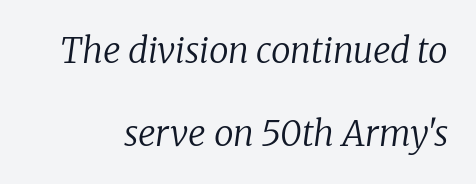
The image shows 35 px regular-weight serif type, italic (leaning right); set loose line spacing (2.36x), normal letter spacing, not underlined; low stroke contrast and a medium x-height.
